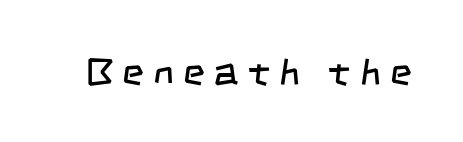
Q: Is the text bold? A: No.
Q: Is the typeface a serif or a sans-serif typeface? A: Sans-serif.
Q: Is the text underlined? A: No.
Q: Is the spacing between letters normal or unusually wide? A: Unusually wide.
Q: Width (condensed, normal, or wide)? A: Condensed.
Q: Stroke contrast? A: Low.
Q: x-height? A: Large.
Q: Monospaced? A: No.
